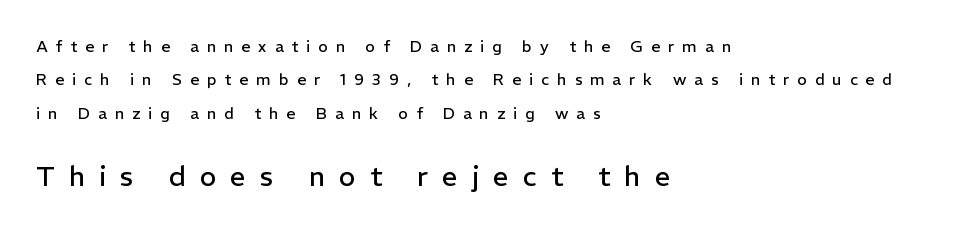
The characters are drawn with everyday or finer stroke widths. This sample has the flowing, uneven cadence of proportional lettering. Tracking value appears strongly positive — letters spread wide. The zone under the glyphs is completely vacant.
